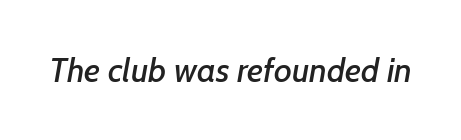
{"serif": "no", "width": "normal", "stroke_contrast": "low", "x_height": "medium", "monospaced": "no", "underline": "no", "letter_spacing": "normal", "letter_spacing_em": 0.0, "glyph_px": 34}
